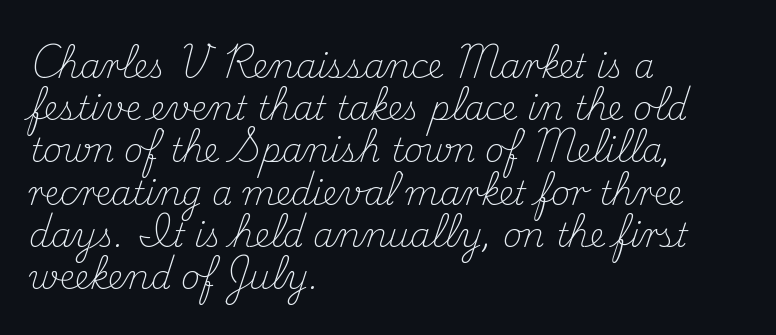
{"serif": "yes", "bold": "no", "weight": "light", "width": "normal", "stroke_contrast": "medium", "x_height": "small", "monospaced": "no", "underline": "no", "align": "left", "line_spacing": "normal", "line_spacing_ratio": 1.28, "letter_spacing": "normal", "letter_spacing_em": 0.0, "glyph_px": 33}
